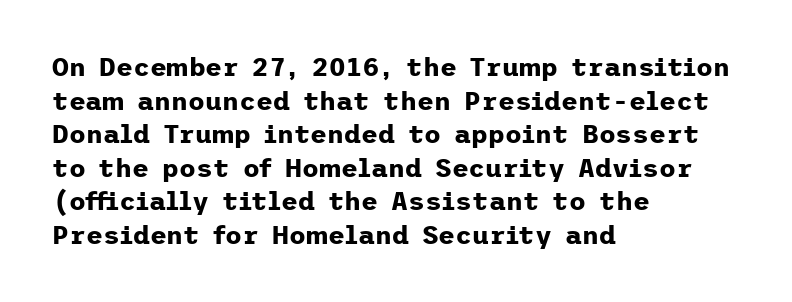
Q: Is the text bold? A: Yes.
Q: Is the text italic (slanted)? A: No, it is upright.
Q: Is the text underlined? A: No.
Q: How is the paragraph aligned? A: Left-aligned.
Q: Is the spacing between letters normal or unusually wide? A: Normal.
Q: Is the spacing between lines tight, normal or loose? A: Normal.
